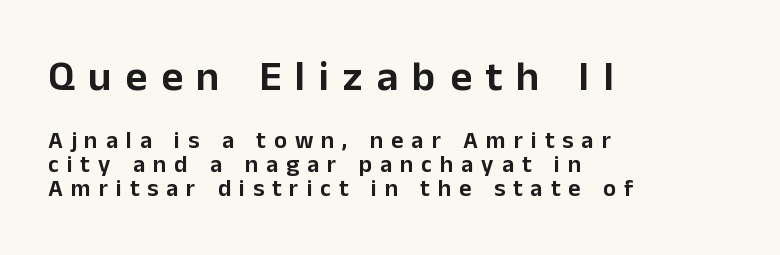
Q: Is the text italic (slanted)? A: No, it is upright.
Q: Is the typeface a serif or a sans-serif typeface? A: Sans-serif.
Q: Is the text underlined? A: No.
Q: How is the paragraph aligned? A: Left-aligned.
Q: Is the spacing between letters normal or unusually wide? A: Unusually wide.
Q: Is the spacing between lines tight, normal or loose? A: Tight.
Q: Which block of text is set in a larger size, the first (top) or the second (bottom)? A: The first (top) one.
Q: Width (condensed, normal, or wide)? A: Normal.
Q: Stroke contrast? A: Low.
Q: x-height? A: Medium.
Q: Monospaced? A: No.
